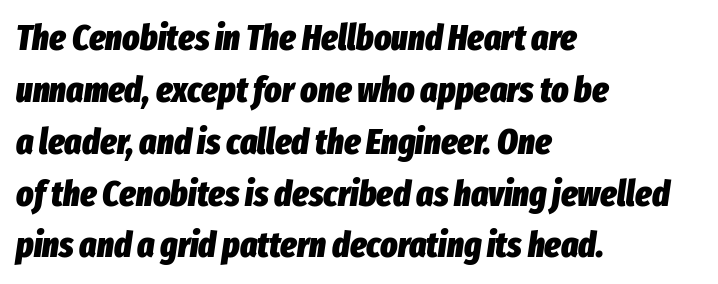
There is no visible air inserted between adjacent glyphs. Yep, that's italic — everything's leaning. Every letter is thick-stroked: bold, no question. The passage is arranged the way most books set body copy — flush left. This block has exactly the height ordinary leading produces. Think of a printed novel: that variable character pitch is what you see here.
